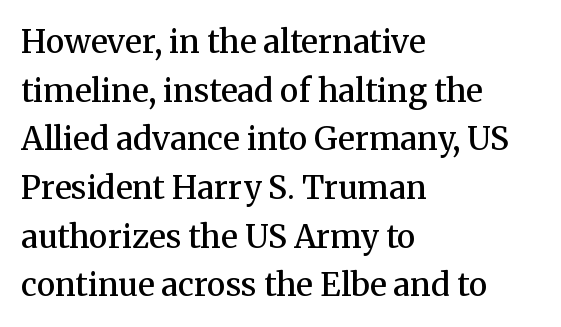
Notice how the stems are strictly vertical — no italics here. The compositor pushed each line to the left boundary. Quick note: underline off. The type family on display is of the serif kind. As a designer I'd log this as weight 600, semibold. Tracking value appears to be zero — textbook default spacing.
